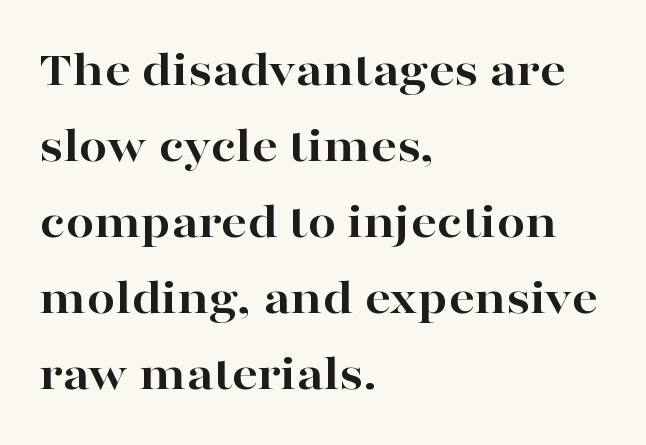
{"serif": "yes", "italic": "no", "bold": "yes", "weight": "bold", "width": "wide", "stroke_contrast": "high", "x_height": "medium", "monospaced": "no", "underline": "no", "align": "left", "line_spacing": "normal", "line_spacing_ratio": 1.49, "letter_spacing": "normal", "letter_spacing_em": 0.0, "glyph_px": 51}
